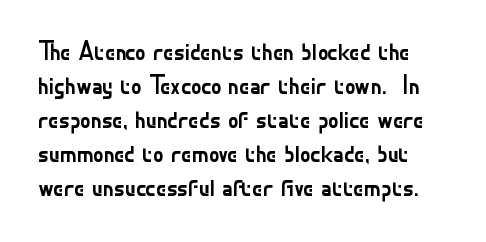
{"italic": "no", "bold": "no", "underline": "no", "line_spacing": "normal", "line_spacing_ratio": 1.31, "letter_spacing": "normal", "letter_spacing_em": 0.0, "glyph_px": 26}
